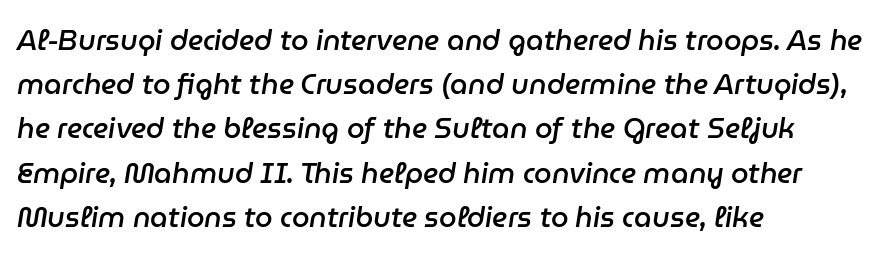
You could not count columns in this text — the font is proportionally spaced. Layout note: lines flush left. Observe the ordinary spacing: letters are neighbours, not strangers. Regular leading. Observe the lean: these are italic letterforms.
